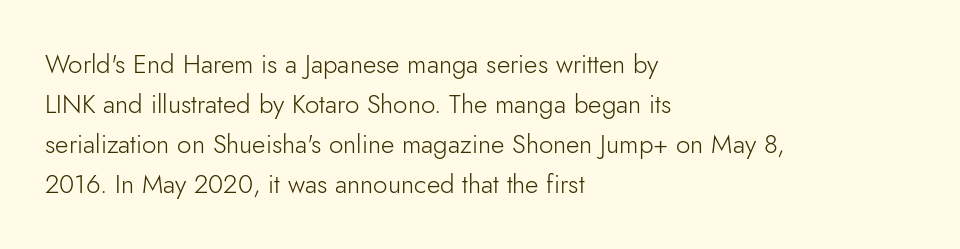
Descender tails drop into unmarked territory. Stroke mass is kept to a normal reading level or below. Default kerning and tracking; the words read as compact shapes. Teacher's note: observe the even left margin — that is flush-left alignment.
